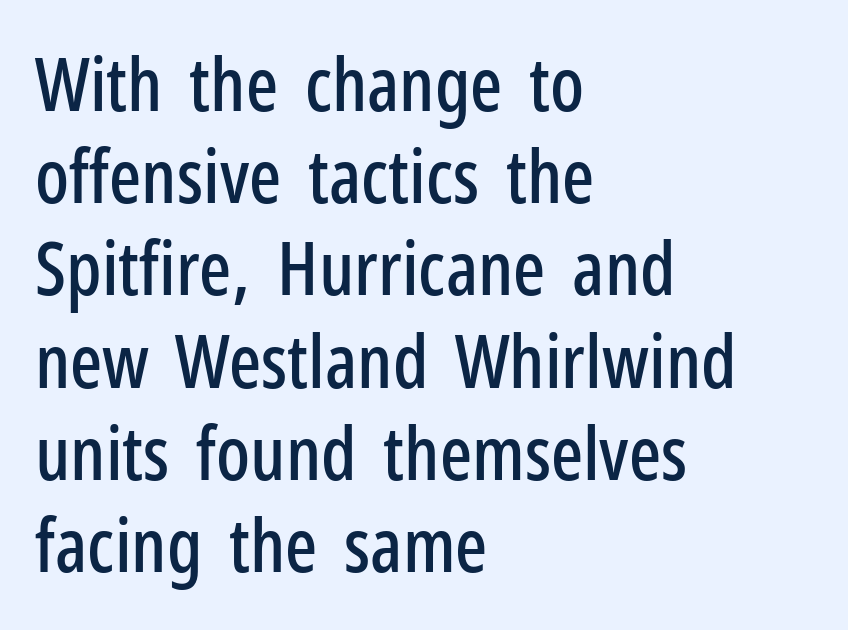
The image shows 75 px condensed sans-serif type, upright; set left-aligned, line spacing 1.23x, normal letter spacing, not underlined; low stroke contrast and a medium x-height.
